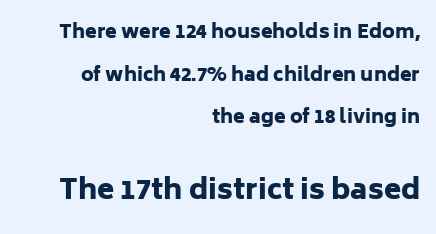
Unmarked baselines from the first word to the last. Line ends are locked; line starts wander. In terms of leading, this rendering errs on the spacious side. This rendering employs a face without finishing strokes, i.e., a sans-serif. The horizontal fit of the characters is conventional and even. The typesetting leans heavy: a genuine bold.
